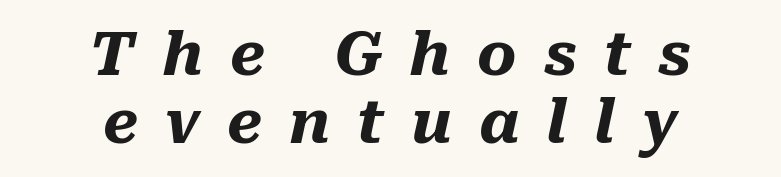
Leading: reduced. Heavy, bold letterforms. These lines are centered, leaving both edges ragged. Italic? Definitely — the glyphs are oblique.
